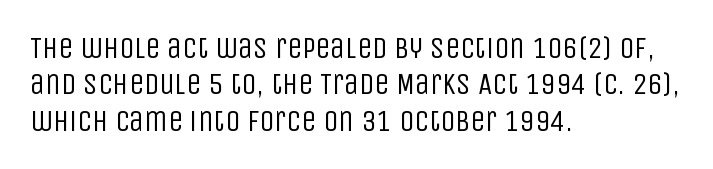
The image shows 30 px regular-weight, condensed sans-serif type, upright; set left-aligned, line spacing 1.21x, normal letter spacing, not underlined; low stroke contrast and a large x-height.
